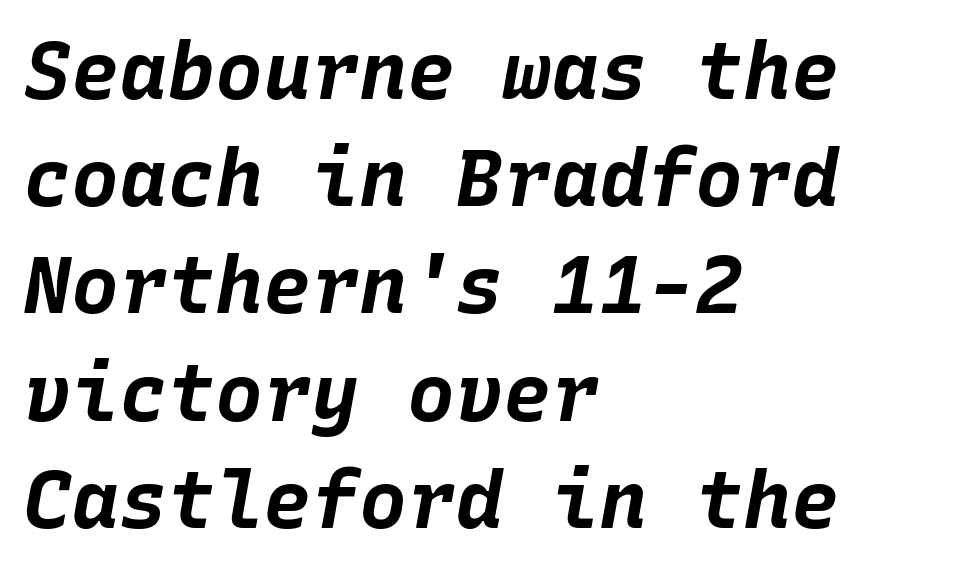
The image shows 80 px bold type, italic (leaning right), monospaced; set left-aligned, normal line spacing (1.34x), normal letter spacing, not underlined; low stroke contrast and a large x-height.
